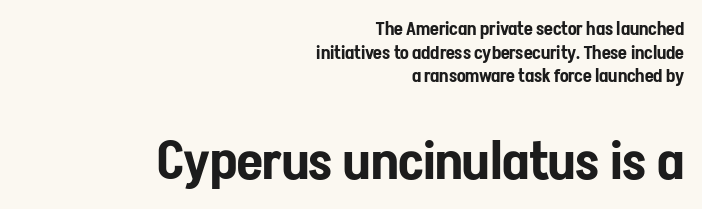
Q: Is the text italic (slanted)? A: No, it is upright.
Q: Is the typeface a serif or a sans-serif typeface? A: Sans-serif.
Q: Is the text underlined? A: No.
Q: How is the paragraph aligned? A: Right-aligned.
Q: Is the spacing between letters normal or unusually wide? A: Normal.
Q: Is the spacing between lines tight, normal or loose? A: Normal.
Q: Which block of text is set in a larger size, the first (top) or the second (bottom)? A: The second (bottom) one.
Q: Width (condensed, normal, or wide)? A: Condensed.
Q: Stroke contrast? A: Low.
Q: x-height? A: Medium.
Q: Monospaced? A: No.
